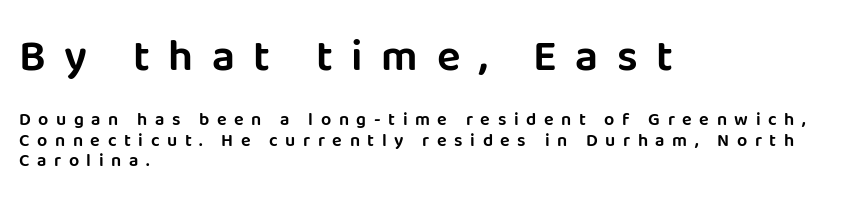
In terms of letterform style, serifs are entirely absent. This block would grow much taller if given ordinary leading; it's compressed now. Does the copy run flush right? No — it runs flush left. The horizontal fit of the characters is loose and conspicuously gappy. Every character sits straight up, as roman type does. The first block has been scaled up relative to the second.
